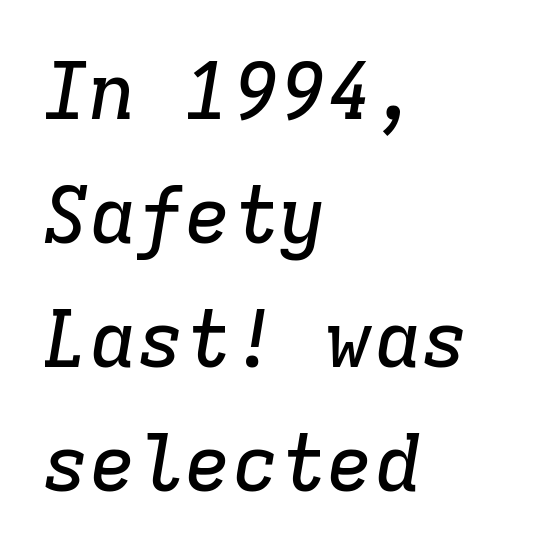
Caption: multi-line text, flush left, ragged right. The space beneath each line is pristine and unruled. A typesetter would mark this as italic. You could call the tracking neutral — neither tight nor loose.
